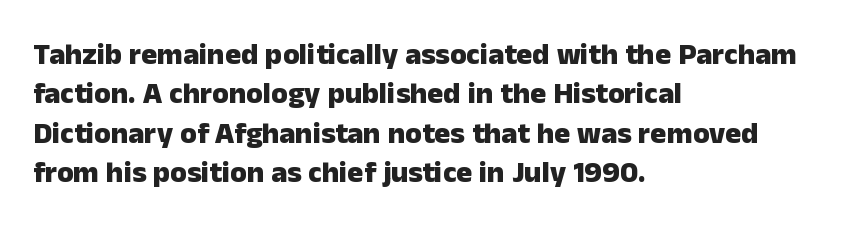
{"serif": "no", "italic": "no", "bold": "yes", "weight": "heavy", "width": "normal", "stroke_contrast": "low", "x_height": "medium", "monospaced": "no", "underline": "no", "align": "left", "line_spacing": "normal", "line_spacing_ratio": 1.31, "letter_spacing": "normal", "letter_spacing_em": 0.0, "glyph_px": 30}
